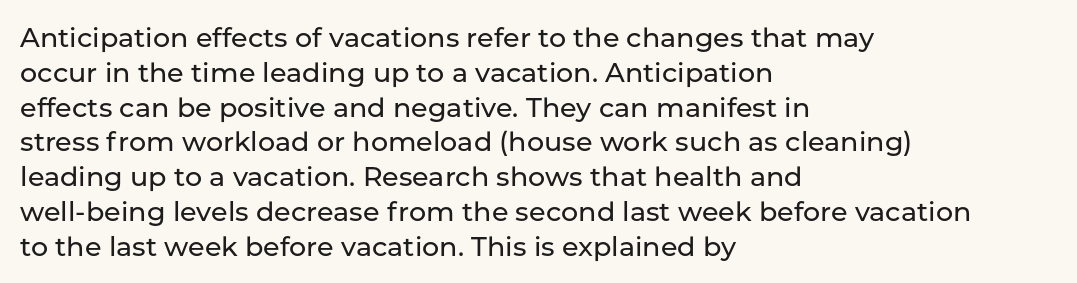
Q: Is the text italic (slanted)? A: No, it is upright.
Q: Is the text underlined? A: No.
Q: How is the paragraph aligned? A: Left-aligned.
Q: Is the spacing between letters normal or unusually wide? A: Normal.
Q: Is the spacing between lines tight, normal or loose? A: Normal.
